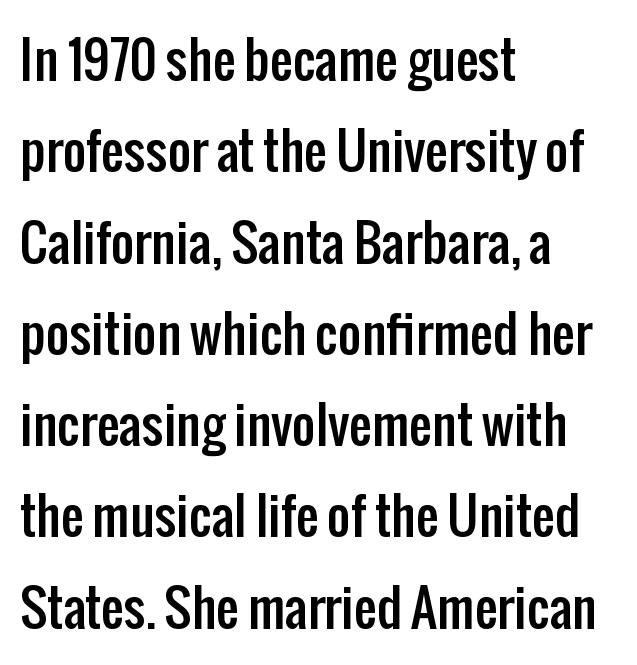
Q: Is the text italic (slanted)? A: No, it is upright.
Q: Is the typeface a serif or a sans-serif typeface? A: Sans-serif.
Q: Is the text underlined? A: No.
Q: How is the paragraph aligned? A: Left-aligned.
Q: Is the spacing between letters normal or unusually wide? A: Normal.
Q: Width (condensed, normal, or wide)? A: Condensed.
Q: Stroke contrast? A: Low.
Q: x-height? A: Medium.
Q: Monospaced? A: No.
